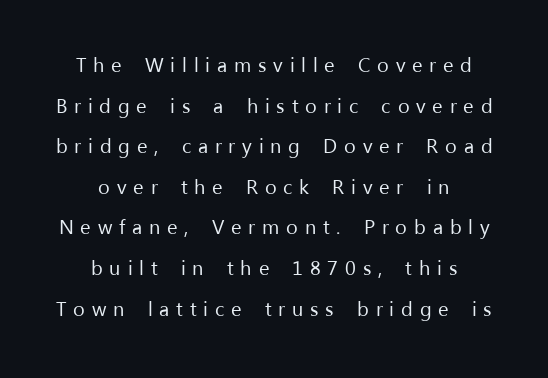
Q: Is the text bold? A: No.
Q: Is the text italic (slanted)? A: No, it is upright.
Q: Is the text underlined? A: No.
Q: How is the paragraph aligned? A: Centered.
Q: Is the spacing between letters normal or unusually wide? A: Unusually wide.
Q: Is the spacing between lines tight, normal or loose? A: Loose.
